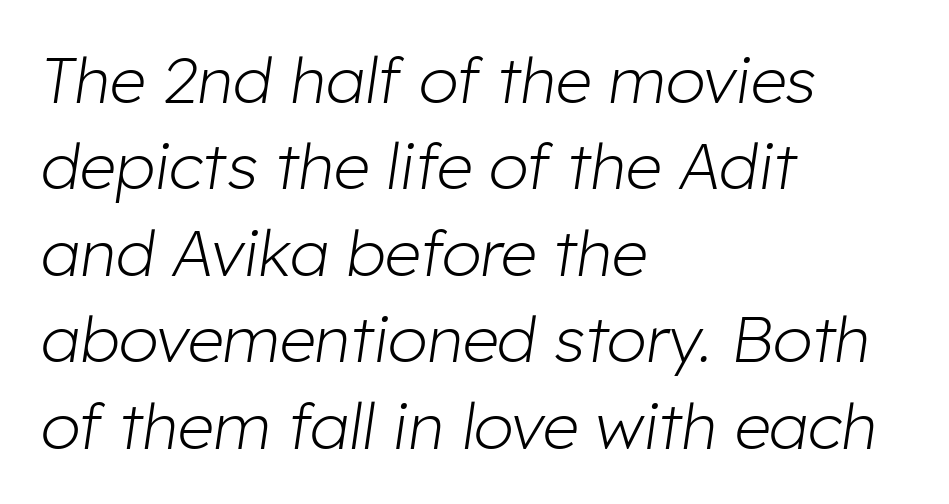
Varying glyph widths throughout — classic text-font behaviour. The foot of each line stays bare and open. This sample keeps an unexceptional amount of space between lines. Bold? No — there's no thickening of the strokes. This rendering leaves character spacing at its baseline value.
